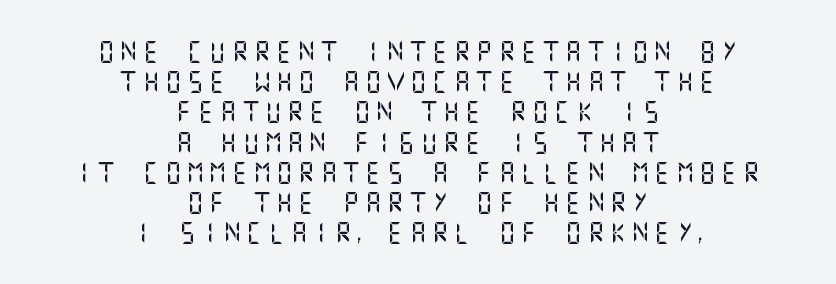
Q: Is the text italic (slanted)? A: No, it is upright.
Q: Is the text underlined? A: No.
Q: How is the paragraph aligned? A: Centered.
Q: Is the spacing between letters normal or unusually wide? A: Unusually wide.
Q: Is the spacing between lines tight, normal or loose? A: Normal.
